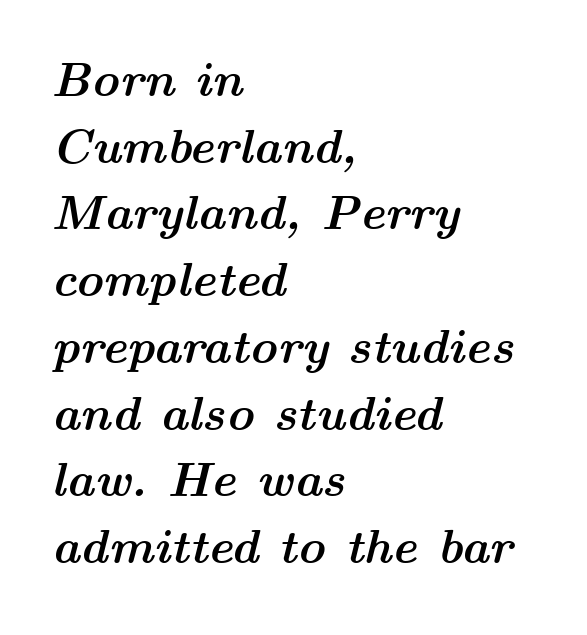
{"italic": "yes", "lean": "right", "slant_degrees": 14, "bold": "yes", "weight": "semibold", "width": "wide", "stroke_contrast": "medium", "x_height": "medium", "monospaced": "no", "underline": "no", "align": "left", "line_spacing": "normal", "line_spacing_ratio": 1.39, "letter_spacing": "normal", "letter_spacing_em": 0.0, "glyph_px": 48}
